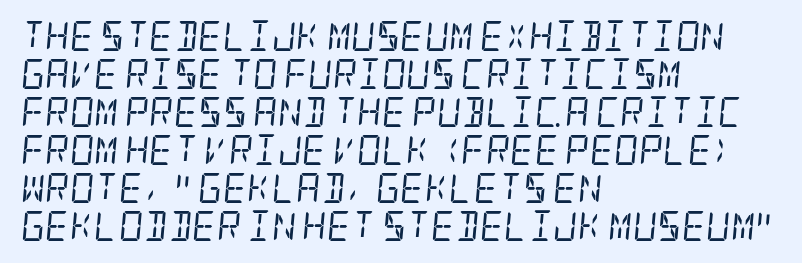
A typesetter would mark this as italic. The cut favours lightness, reaching ordinary text weight at its darkest. Leftover space on each line is placed entirely after the last word. The characters display serif detailing at their extremities. Each new line begins a customary step beneath the previous one. A bare baseline throughout the passage.
